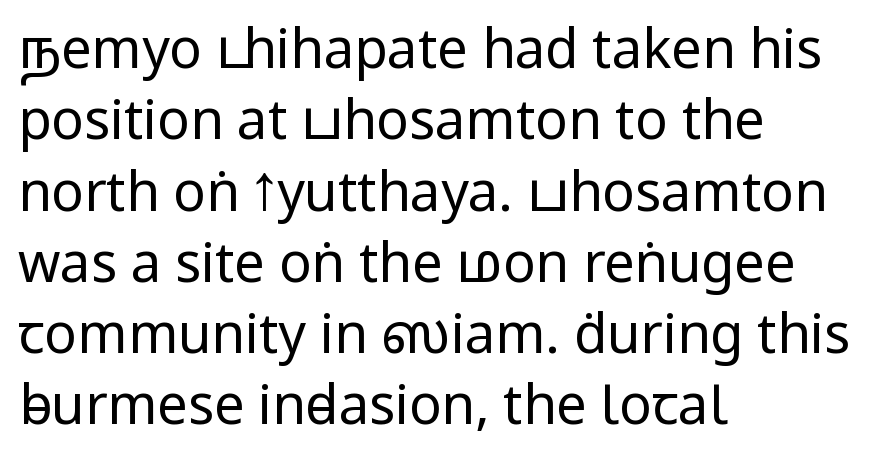
The glyphs are unaccompanied by any horizontal stroke below them. The strokes carry an ordinary text weight at most. Posture: straight, roman, zero tilt. Honestly, the row spacing looks completely unremarkable. The type is set solid horizontally, with unmodified tracking. Proportional: the letters do not fall into vertical columns.
